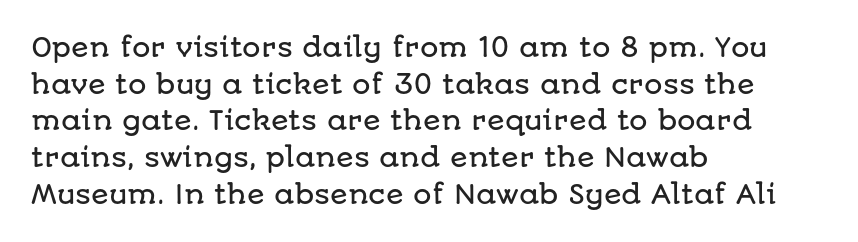
Here the glyphs are tracked normally, forming tight word shapes. Upright lettering throughout. Underline: absent. The lines are quadded left.
